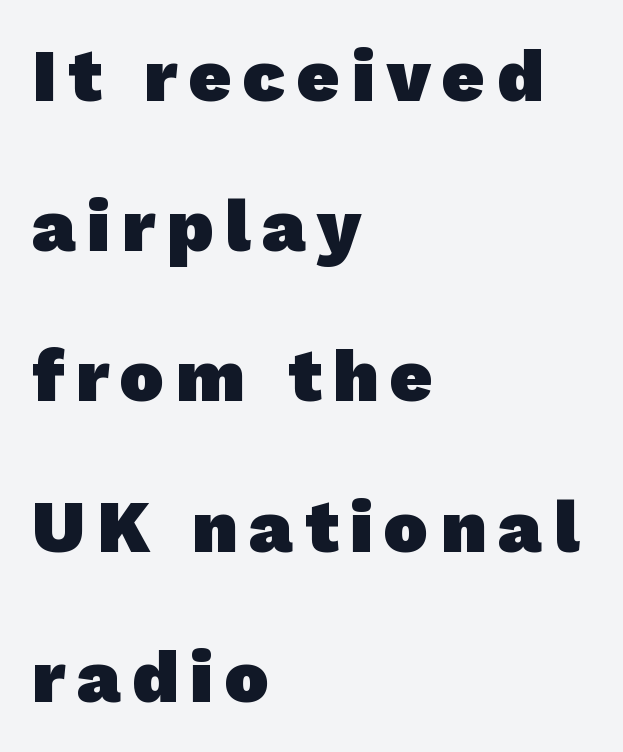
Q: Is the text bold? A: Yes.
Q: Is the typeface a serif or a sans-serif typeface? A: Sans-serif.
Q: Is the text underlined? A: No.
Q: How is the paragraph aligned? A: Left-aligned.
Q: Is the spacing between lines tight, normal or loose? A: Loose.
Q: Width (condensed, normal, or wide)? A: Normal.
Q: Stroke contrast? A: Low.
Q: x-height? A: Medium.
Q: Monospaced? A: No.
